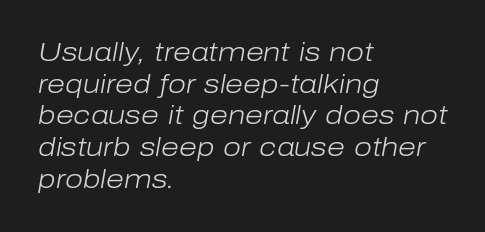
{"italic": "yes", "lean": "right", "slant_degrees": 10, "bold": "no", "underline": "no", "align": "left", "line_spacing_ratio": 1.22, "letter_spacing": "normal", "letter_spacing_em": 0.0, "glyph_px": 26}
